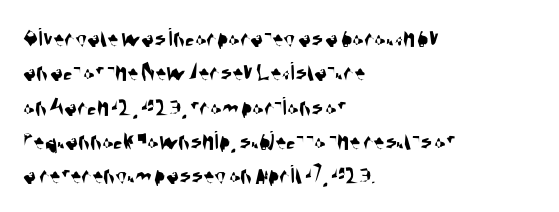
The image shows 27 px text type; set left-aligned, normal line spacing (1.27x), normal letter spacing, not underlined.
